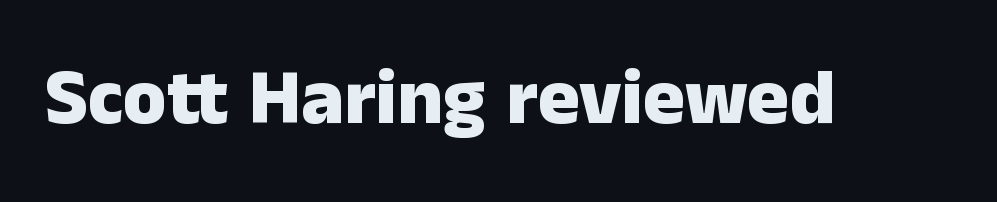
{"serif": "no", "italic": "no", "bold": "yes", "weight": "heavy", "width": "normal", "stroke_contrast": "low", "x_height": "medium", "monospaced": "no", "underline": "no", "letter_spacing": "normal", "letter_spacing_em": 0.0, "glyph_px": 79}
